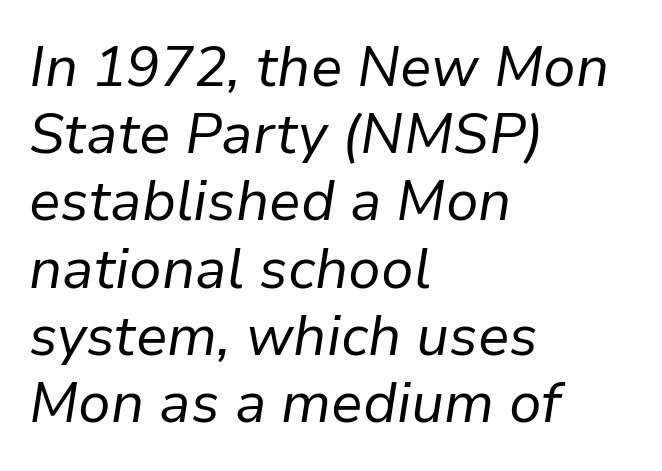
The image shows 56 px regular-weight type, italic (leaning right); set left-aligned, line spacing 1.2x, normal letter spacing, not underlined; low stroke contrast and a medium x-height.
